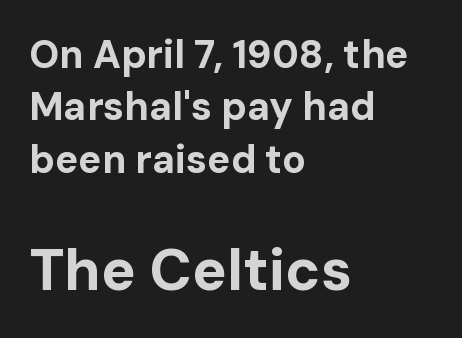
These two chunks differ in scale, with the bottom chunk taking the larger measure. The face used here is rendered with its standard letterfit. The lines in this sample share a left origin and differ only in where they stop. This is heavy type, rendered in bold. Rows of type keep a routine distance in the vertical direction.
